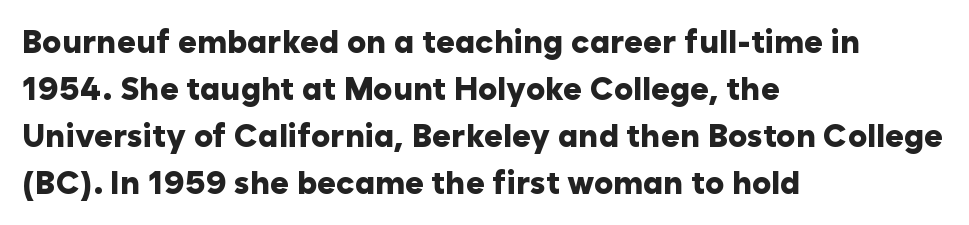
{"serif": "no", "italic": "no", "bold": "yes", "weight": "heavy", "width": "normal", "stroke_contrast": "low", "x_height": "medium", "monospaced": "no", "underline": "no", "align": "left", "line_spacing": "normal", "line_spacing_ratio": 1.47, "letter_spacing": "normal", "letter_spacing_em": 0.0, "glyph_px": 32}
